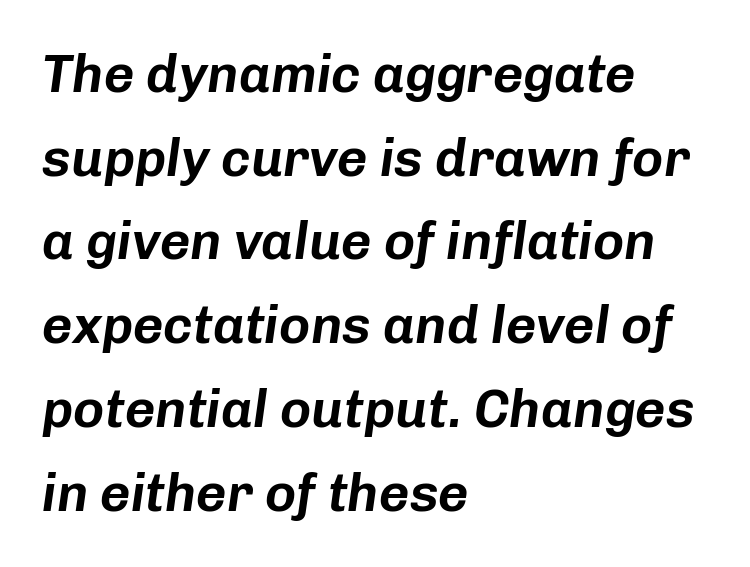
The image shows 53 px text type, italic (leaning right); set left-aligned, normal line spacing (1.58x), normal letter spacing, not underlined; low stroke contrast and a medium x-height.
